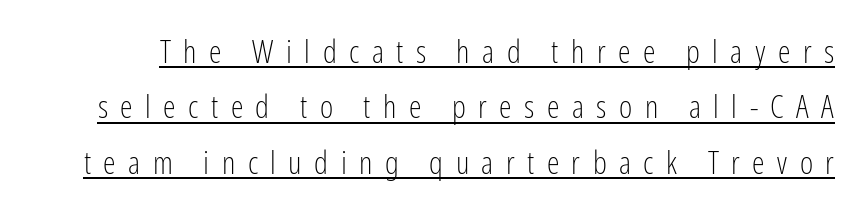
{"serif": "no", "italic": "no", "bold": "no", "weight": "light", "width": "condensed", "stroke_contrast": "low", "x_height": "medium", "monospaced": "no", "underline": "yes", "line_spacing_ratio": 1.73, "letter_spacing": "wide", "letter_spacing_em": 0.39, "glyph_px": 32}
